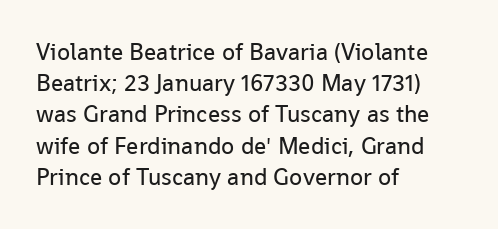
Q: Is the text bold? A: No.
Q: Is the text italic (slanted)? A: No, it is upright.
Q: Is the text underlined? A: No.
Q: How is the paragraph aligned? A: Left-aligned.
Q: Is the spacing between letters normal or unusually wide? A: Normal.
Q: Is the spacing between lines tight, normal or loose? A: Normal.
